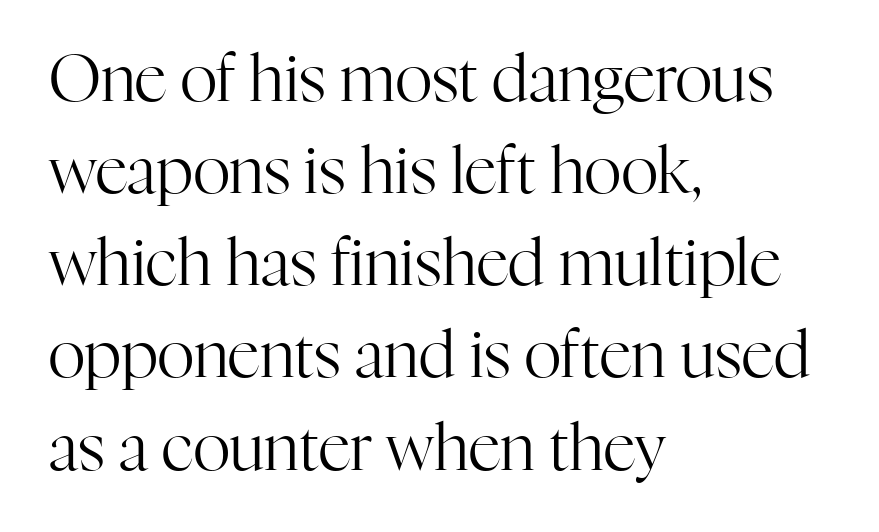
Q: Is the text bold? A: No.
Q: Is the text italic (slanted)? A: No, it is upright.
Q: Is the typeface a serif or a sans-serif typeface? A: Serif.
Q: Is the text underlined? A: No.
Q: How is the paragraph aligned? A: Left-aligned.
Q: Is the spacing between letters normal or unusually wide? A: Normal.
Q: Is the spacing between lines tight, normal or loose? A: Normal.
Q: Width (condensed, normal, or wide)? A: Normal.
Q: Stroke contrast? A: High.
Q: x-height? A: Medium.
Q: Monospaced? A: No.
